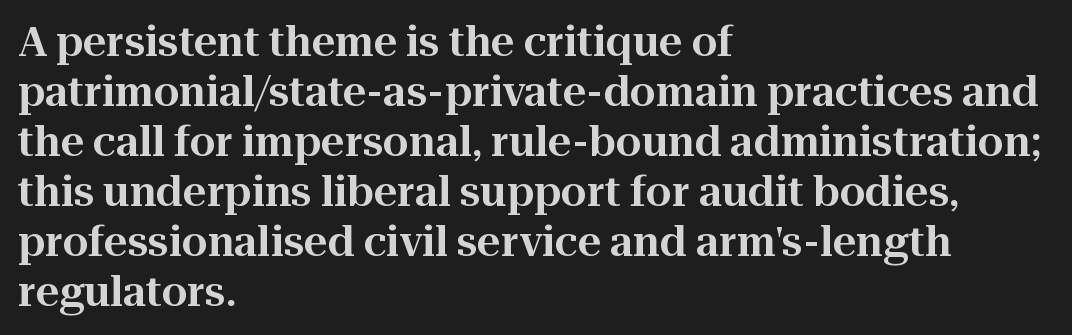
{"serif": "yes", "italic": "no", "width": "normal", "stroke_contrast": "high", "x_height": "medium", "monospaced": "no", "underline": "no", "align": "left", "line_spacing_ratio": 1.22, "letter_spacing": "normal", "letter_spacing_em": 0.0, "glyph_px": 41}
